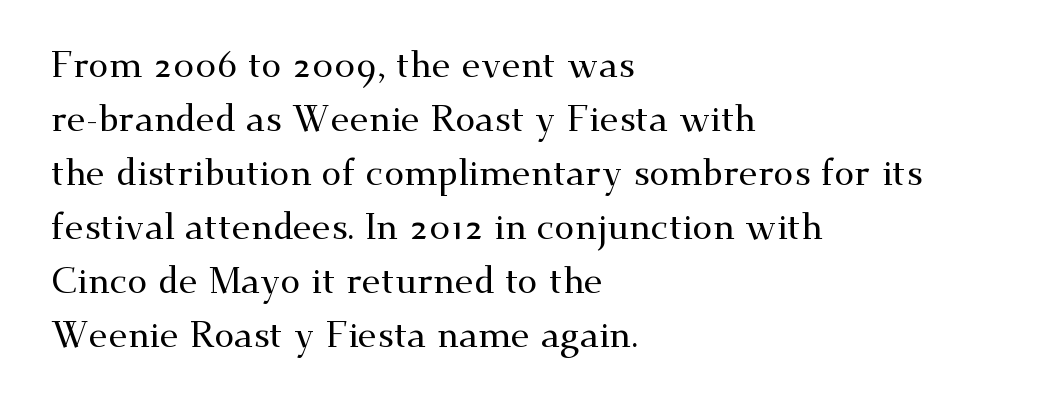
A bare baseline throughout the passage. Which margin do the lines hug? The left one — the right edge is uneven. Glyph-to-glyph distance matches everyday printed text. The vertical gap from one line to the next is medium.
